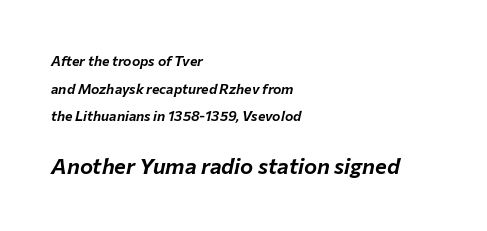
{"italic": "yes", "lean": "right", "slant_degrees": 12, "underline": "no", "align": "left", "line_spacing": "loose", "line_spacing_ratio": 1.97, "letter_spacing": "normal", "letter_spacing_em": 0.0, "larger_block": "second", "size_ratio": 1.57, "glyph_px": 22}
